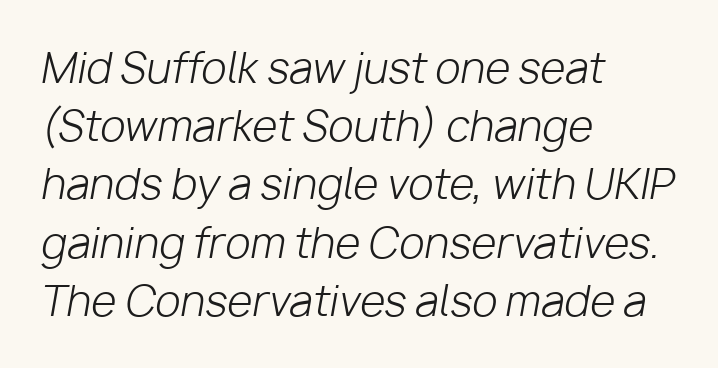
{"italic": "yes", "lean": "right", "slant_degrees": 10, "bold": "no", "weight": "light", "width": "normal", "stroke_contrast": "low", "x_height": "medium", "monospaced": "no", "underline": "no", "align": "left", "line_spacing": "normal", "line_spacing_ratio": 1.42, "letter_spacing": "normal", "letter_spacing_em": 0.0, "glyph_px": 41}
